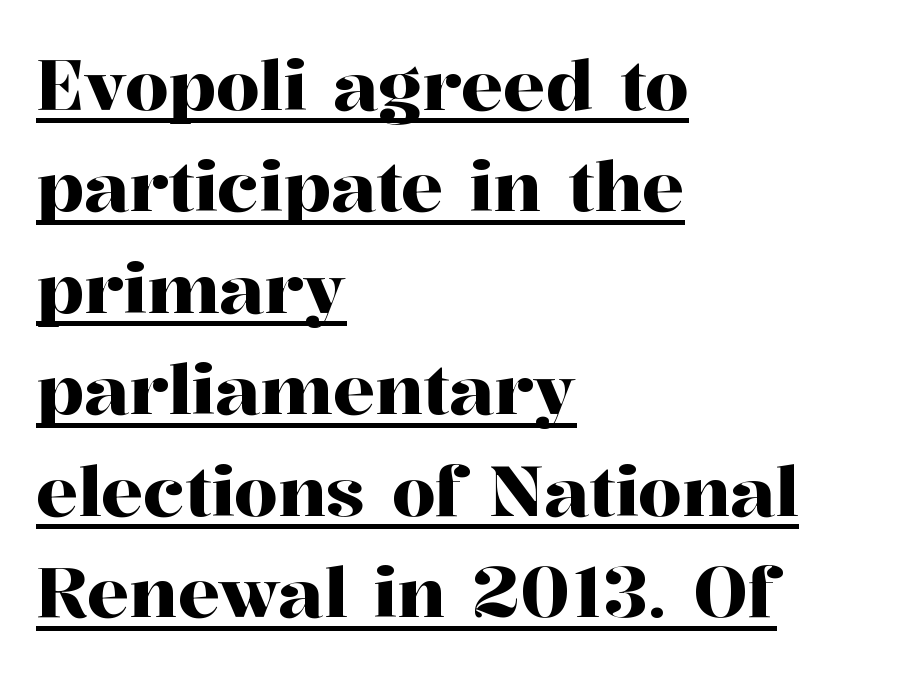
The image shows 70 px serif type, upright; set left-aligned, normal line spacing (1.45x), normal letter spacing, underlined; high stroke contrast and a medium x-height.
